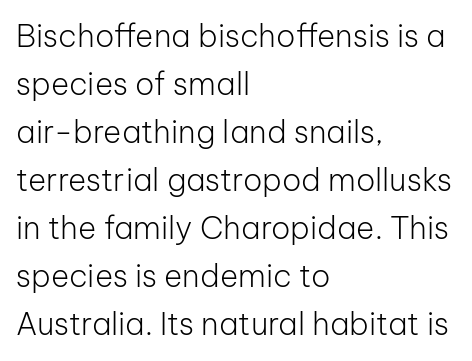
Posture: straight, roman, zero tilt. Is this a heavy cut? Hardly; it is regular or lighter. The passage shown is not underscored anywhere. The rows are spaced the way most documents space them. Spacing verdict: proportional, widths tailored to each character. How are the letters spaced? Ordinarily, with no added tracking.
